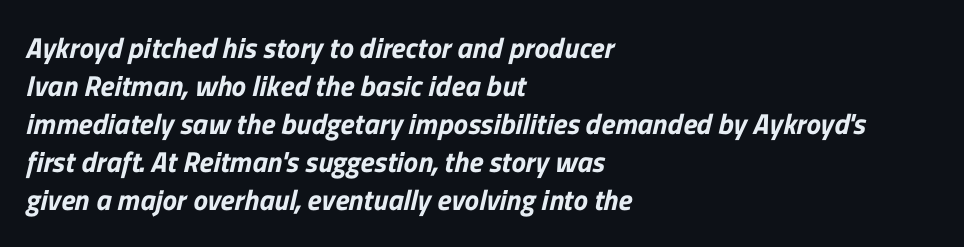
The image shows 29 px sans-serif type; set left-aligned, normal line spacing (1.31x), normal letter spacing, not underlined; low stroke contrast and a medium x-height.
